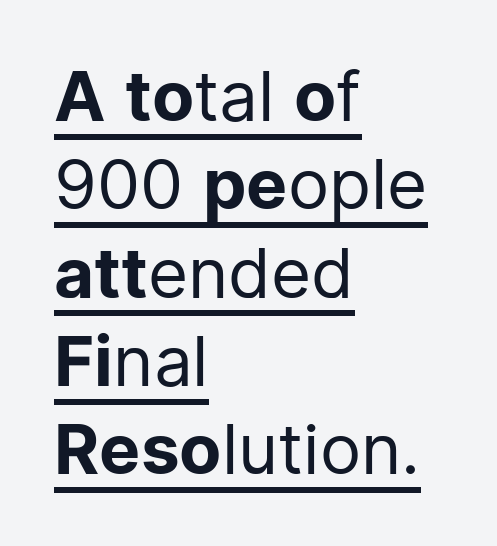
Q: Is the text bold? A: No.
Q: Is the text italic (slanted)? A: No, it is upright.
Q: Is the typeface a serif or a sans-serif typeface? A: Sans-serif.
Q: Is the text underlined? A: Yes.
Q: How is the paragraph aligned? A: Left-aligned.
Q: Is the spacing between letters normal or unusually wide? A: Normal.
Q: Is the spacing between lines tight, normal or loose? A: Normal.
Q: Width (condensed, normal, or wide)? A: Normal.
Q: Stroke contrast? A: Low.
Q: x-height? A: Medium.
Q: Monospaced? A: No.
